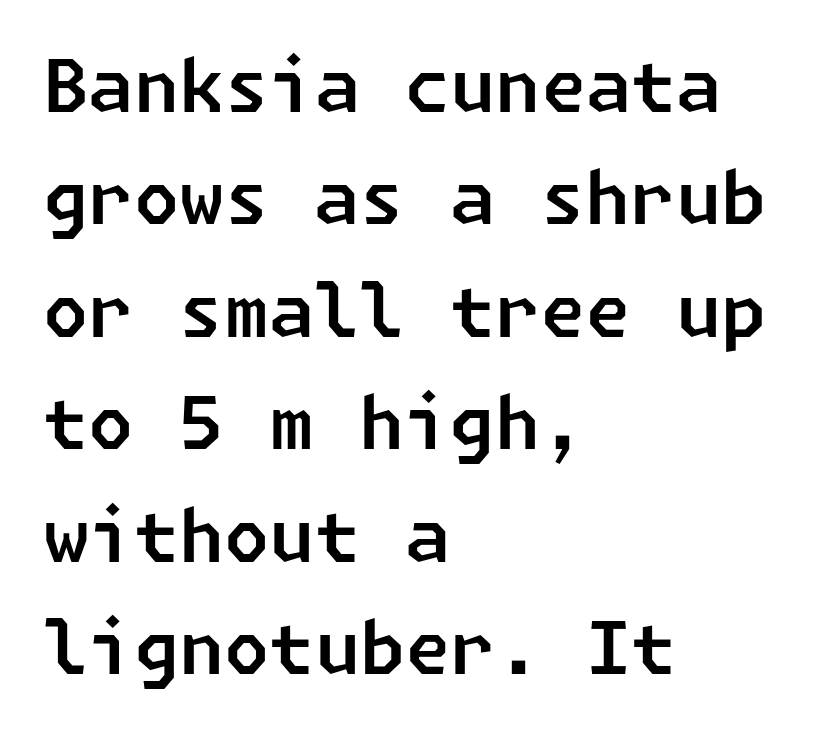
{"serif": "no", "width": "normal", "stroke_contrast": "low", "x_height": "medium", "underline": "no", "align": "left", "line_spacing": "normal", "line_spacing_ratio": 1.54, "letter_spacing": "normal", "letter_spacing_em": 0.0, "glyph_px": 73}
